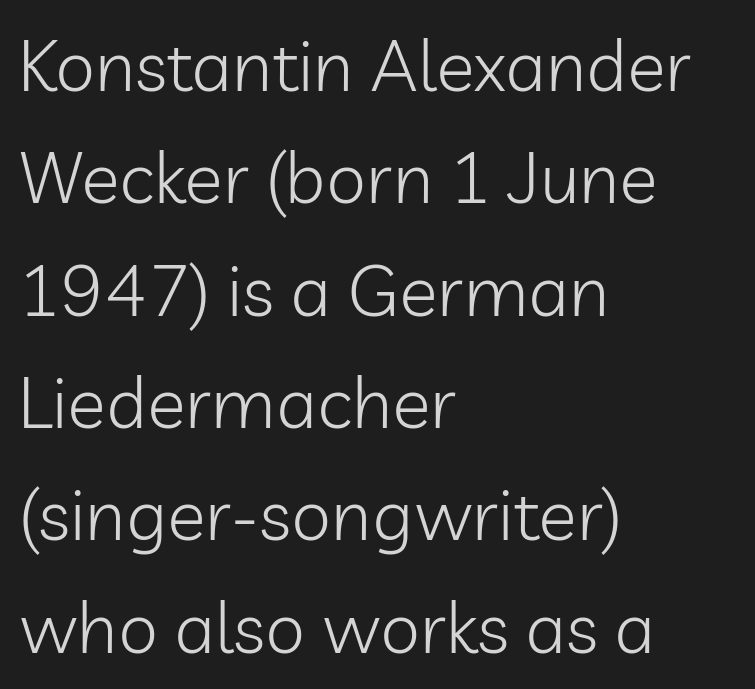
Q: Is the text bold? A: No.
Q: Is the text italic (slanted)? A: No, it is upright.
Q: Is the typeface a serif or a sans-serif typeface? A: Sans-serif.
Q: Is the text underlined? A: No.
Q: How is the paragraph aligned? A: Left-aligned.
Q: Is the spacing between letters normal or unusually wide? A: Normal.
Q: Is the spacing between lines tight, normal or loose? A: Normal.
Q: Width (condensed, normal, or wide)? A: Normal.
Q: Stroke contrast? A: Low.
Q: x-height? A: Medium.
Q: Monospaced? A: No.
